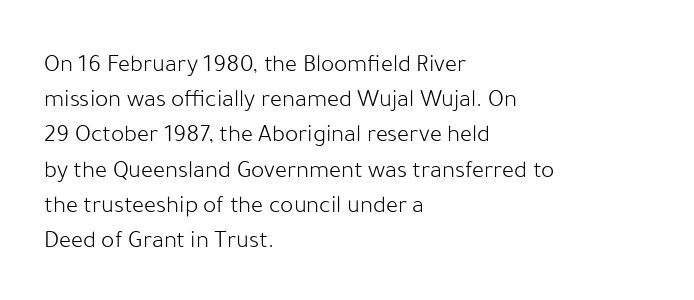
Q: Is the text bold? A: No.
Q: Is the text italic (slanted)? A: No, it is upright.
Q: Is the text underlined? A: No.
Q: How is the paragraph aligned? A: Left-aligned.
Q: Is the spacing between letters normal or unusually wide? A: Normal.
Q: Is the spacing between lines tight, normal or loose? A: Normal.
